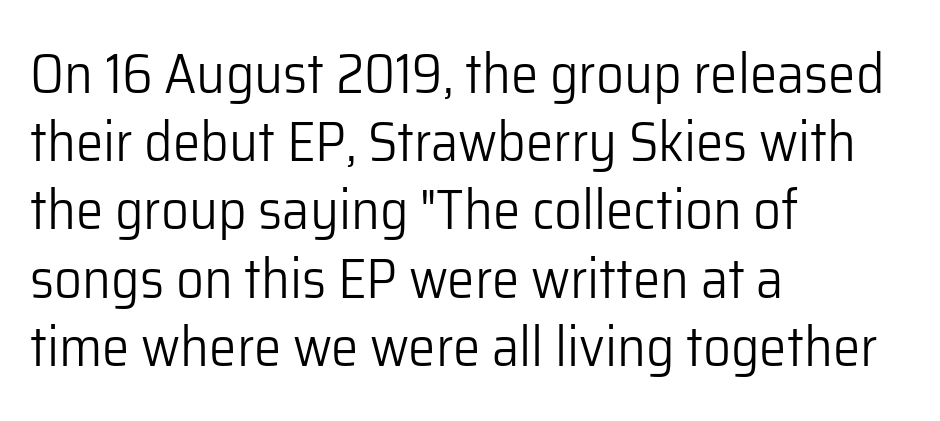
{"serif": "no", "italic": "no", "bold": "no", "weight": "light", "width": "normal", "stroke_contrast": "low", "x_height": "medium", "monospaced": "no", "underline": "no", "align": "left", "line_spacing_ratio": 1.24, "letter_spacing": "normal", "letter_spacing_em": 0.0, "glyph_px": 55}
